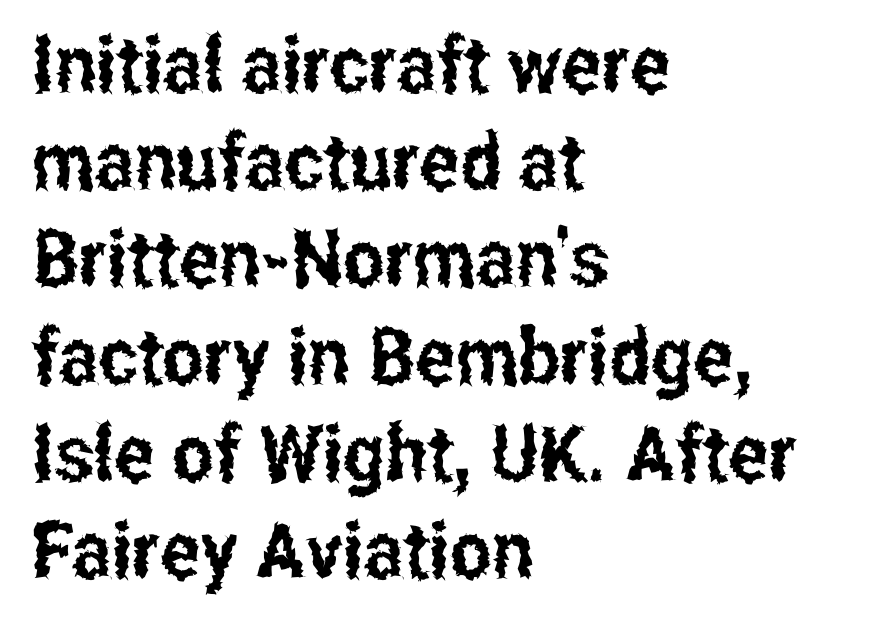
Q: Is the text italic (slanted)? A: No, it is upright.
Q: Is the typeface a serif or a sans-serif typeface? A: Sans-serif.
Q: Is the text underlined? A: No.
Q: How is the paragraph aligned? A: Left-aligned.
Q: Is the spacing between letters normal or unusually wide? A: Normal.
Q: Width (condensed, normal, or wide)? A: Condensed.
Q: Stroke contrast? A: Low.
Q: x-height? A: Medium.
Q: Monospaced? A: No.
